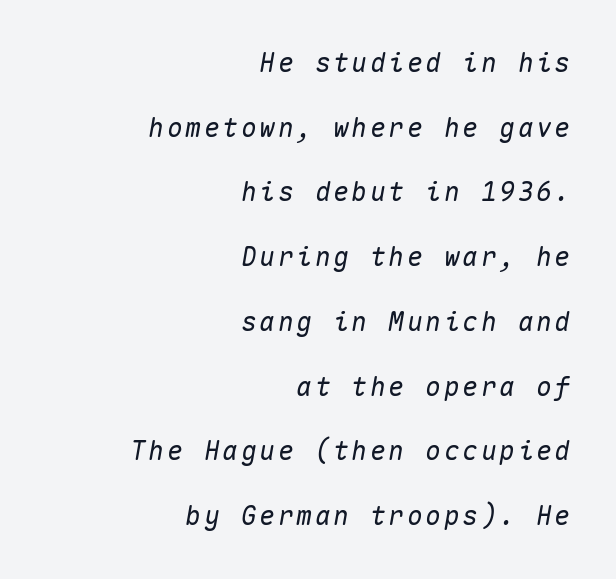
Q: Is the text italic (slanted)? A: Yes, it leans right by about 10 degrees.
Q: Is the text underlined? A: No.
Q: How is the paragraph aligned? A: Right-aligned.
Q: Is the spacing between lines tight, normal or loose? A: Loose.
